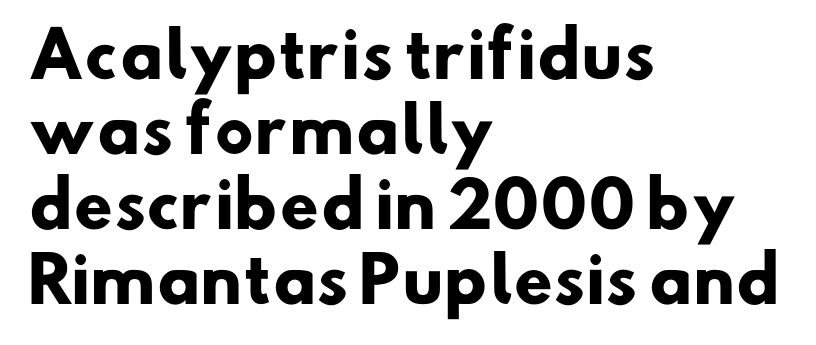
The image shows 62 px heavy sans-serif type; set left-aligned, line spacing 1.21x, normal letter spacing, not underlined; low stroke contrast and a small x-height.
